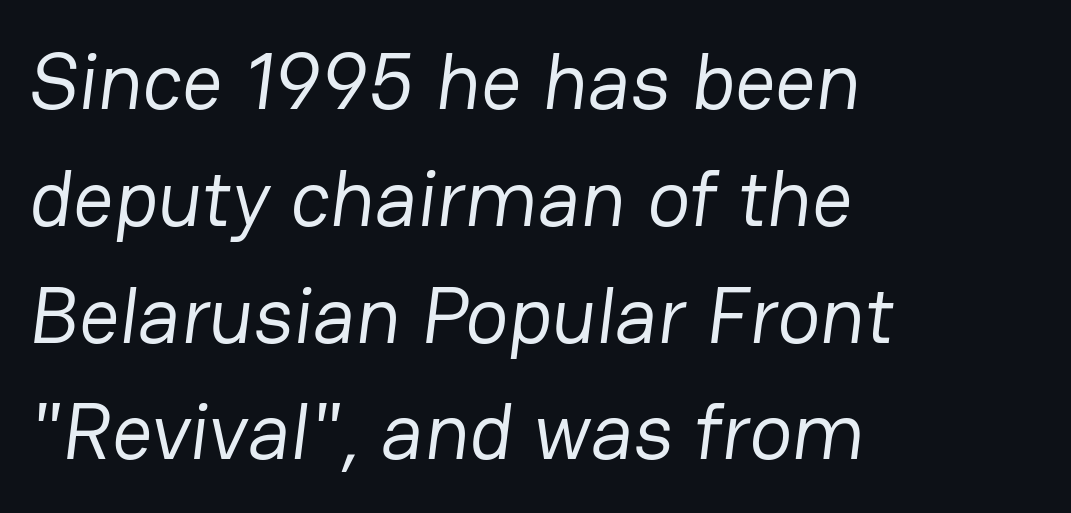
Q: Is the text bold? A: No.
Q: Is the typeface a serif or a sans-serif typeface? A: Sans-serif.
Q: Is the text underlined? A: No.
Q: How is the paragraph aligned? A: Left-aligned.
Q: Is the spacing between letters normal or unusually wide? A: Normal.
Q: Is the spacing between lines tight, normal or loose? A: Normal.
Q: Width (condensed, normal, or wide)? A: Normal.
Q: Stroke contrast? A: Low.
Q: x-height? A: Medium.
Q: Monospaced? A: No.
